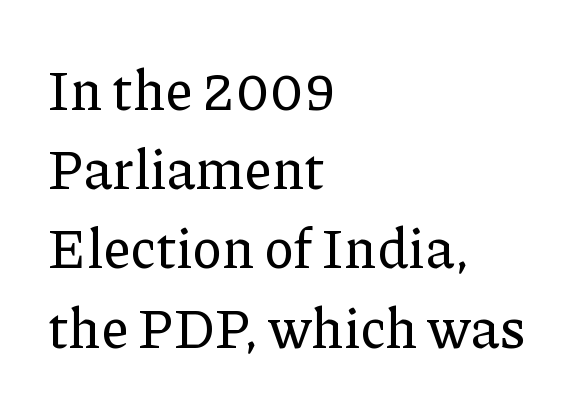
The image shows 55 px serif type, upright; set left-aligned, normal line spacing (1.44x), normal letter spacing, not underlined; low stroke contrast and a medium x-height.
